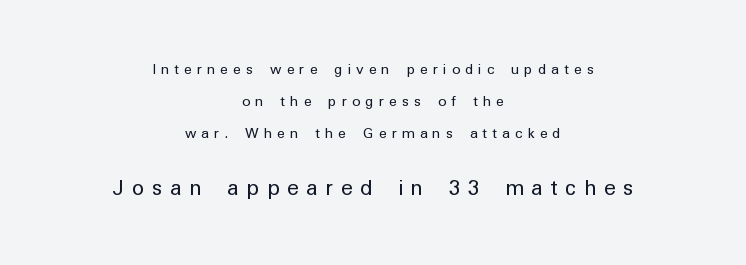
{"italic": "no", "bold": "no", "underline": "no", "align": "center", "line_spacing": "loose", "line_spacing_ratio": 2.27, "letter_spacing": "wide", "letter_spacing_em": 0.35, "larger_block": "second", "size_ratio": 1.5, "glyph_px": 21}
